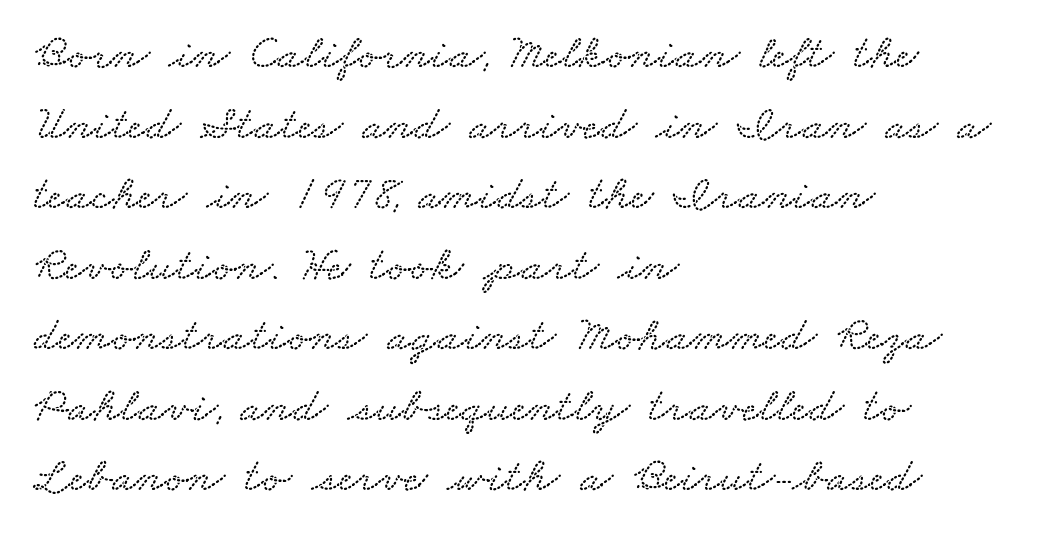
The image shows 49 px wide type; set left-aligned, normal line spacing (1.44x), normal letter spacing, not underlined; low stroke contrast and a small x-height.
